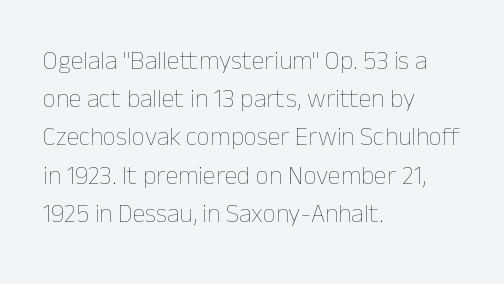
The image shows 26 px text type, upright; set left-aligned, normal line spacing (1.47x), normal letter spacing, not underlined.
